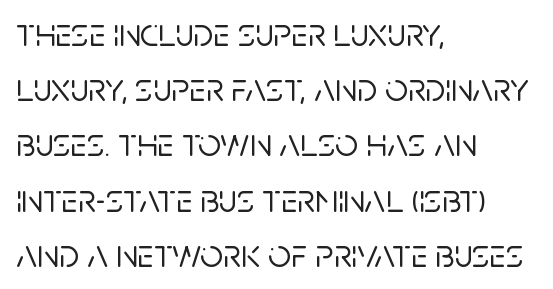
The image shows 40 px sans-serif type, upright; set left-aligned, normal line spacing (1.38x), normal letter spacing, not underlined; low stroke contrast and a large x-height.
